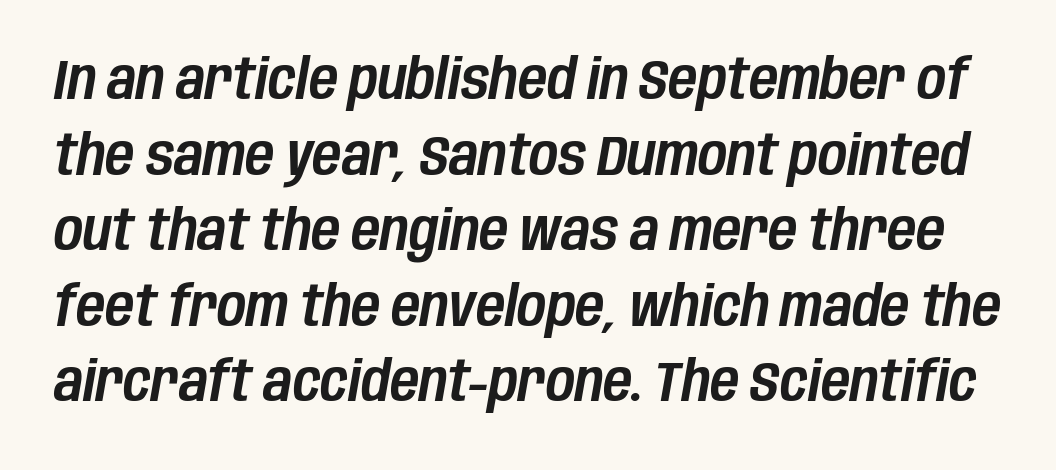
Q: Is the text italic (slanted)? A: Yes, it leans right by about 10 degrees.
Q: Is the text underlined? A: No.
Q: Is the spacing between letters normal or unusually wide? A: Normal.
Q: Is the spacing between lines tight, normal or loose? A: Normal.
Q: Width (condensed, normal, or wide)? A: Condensed.
Q: Stroke contrast? A: Low.
Q: x-height? A: Large.
Q: Monospaced? A: No.
